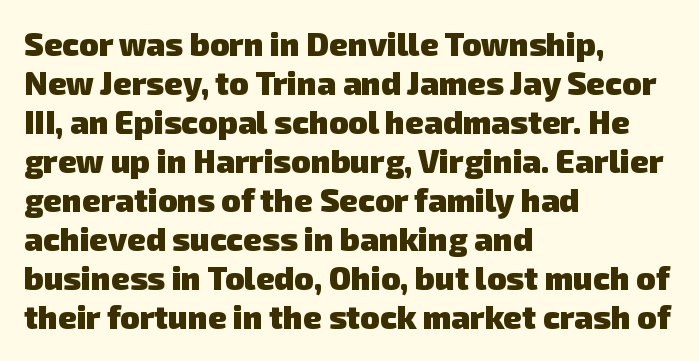
Q: Is the text bold? A: Yes.
Q: Is the typeface a serif or a sans-serif typeface? A: Sans-serif.
Q: Is the text underlined? A: No.
Q: How is the paragraph aligned? A: Left-aligned.
Q: Is the spacing between letters normal or unusually wide? A: Normal.
Q: Width (condensed, normal, or wide)? A: Normal.
Q: Stroke contrast? A: Low.
Q: x-height? A: Medium.
Q: Monospaced? A: No.
